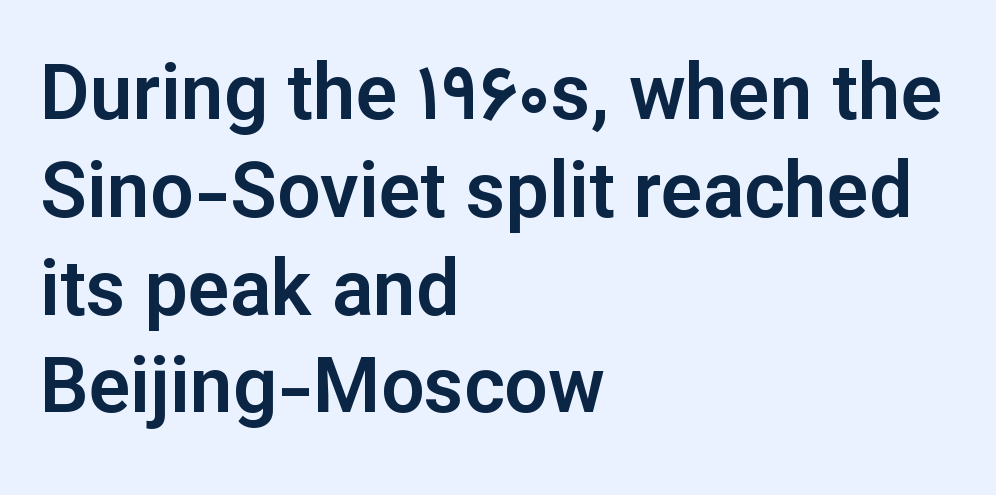
Alignment: flush left. The passage shown is typed in a proportional face where columns would drift. Check the space under the baseline: it is left empty. The line texture is even and compact thanks to regular tracking.
